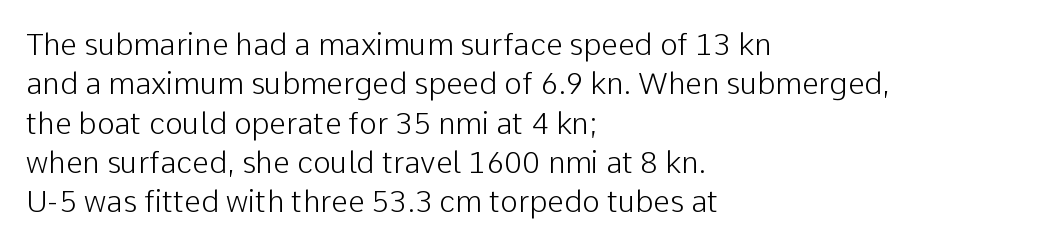
Q: Is the text bold? A: No.
Q: Is the text italic (slanted)? A: No, it is upright.
Q: Is the typeface a serif or a sans-serif typeface? A: Sans-serif.
Q: Is the text underlined? A: No.
Q: How is the paragraph aligned? A: Left-aligned.
Q: Is the spacing between letters normal or unusually wide? A: Normal.
Q: Is the spacing between lines tight, normal or loose? A: Normal.
Q: Width (condensed, normal, or wide)? A: Normal.
Q: Stroke contrast? A: Low.
Q: x-height? A: Medium.
Q: Monospaced? A: No.
